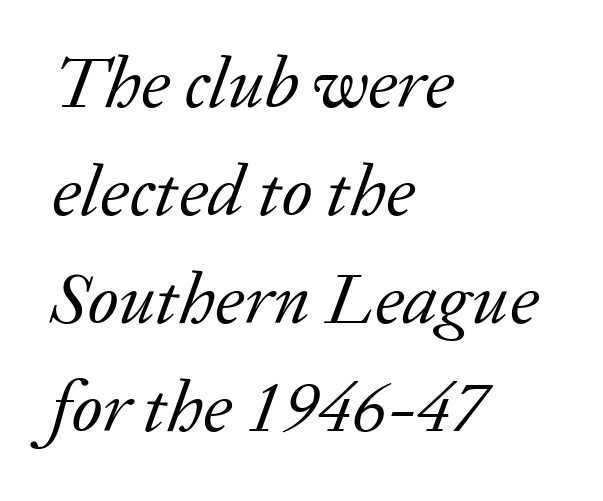
The image shows 73 px regular-weight serif type, italic (leaning right); set left-aligned, normal line spacing (1.48x), normal letter spacing, not underlined; low stroke contrast and a medium x-height.
